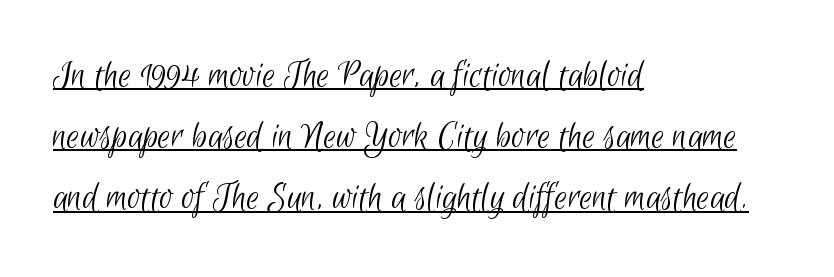
Looks like someone drew a line under every word here. Think of a printed novel: that variable character pitch is what you see here. Normally led — the rows are evenly, conventionally spaced. Does the copy run flush right? No — it runs flush left. To sum up the face: it is a sans, with no serifs. Glyph-to-glyph distance matches everyday printed text.
